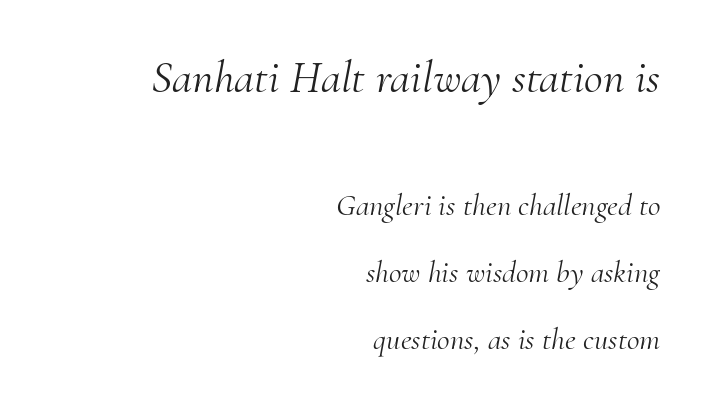
The image shows 46 px light serif type, italic (leaning right); set right-aligned, loose line spacing (2.17x), normal letter spacing, not underlined; the first (top) block is 1.48x larger; medium stroke contrast and a small x-height.
